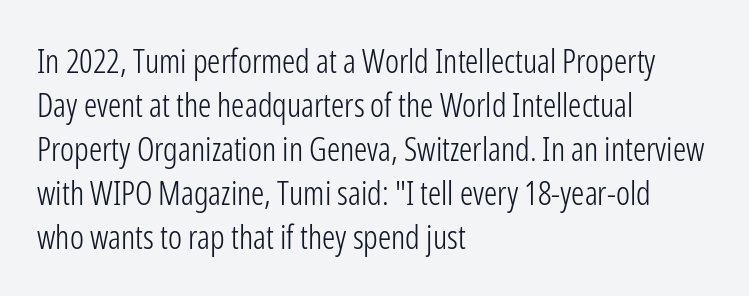
The passage shown is typed in a proportional face where columns would drift. Here the glyphs are tracked normally, forming tight word shapes. Unlike italic type, these characters show no tilt at all. Check under the words: just untouched page. This rendering uses left alignment, leaving the right contour irregular.
